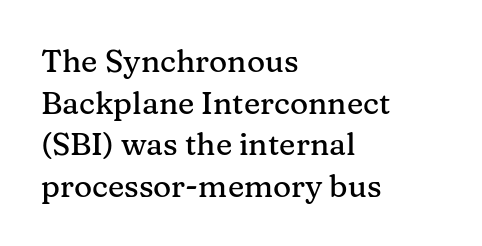
How would I describe the line gaps? Plain and ordinary. You can tell from the footed stems that serif type was used. Ordinary non-slanted type is in use. Is the letter spacing exaggerated? No — it looks like the ordinary default.
